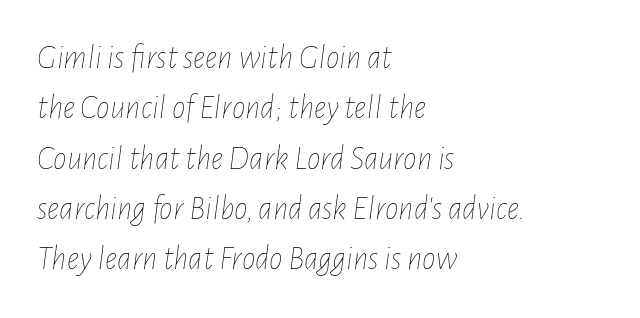
Q: Is the text bold? A: No.
Q: Is the text italic (slanted)? A: Yes, it leans right by about 7 degrees.
Q: Is the text underlined? A: No.
Q: How is the paragraph aligned? A: Left-aligned.
Q: Is the spacing between letters normal or unusually wide? A: Normal.
Q: Is the spacing between lines tight, normal or loose? A: Normal.
Q: Width (condensed, normal, or wide)? A: Condensed.
Q: Stroke contrast? A: Low.
Q: x-height? A: Medium.
Q: Monospaced? A: No.
